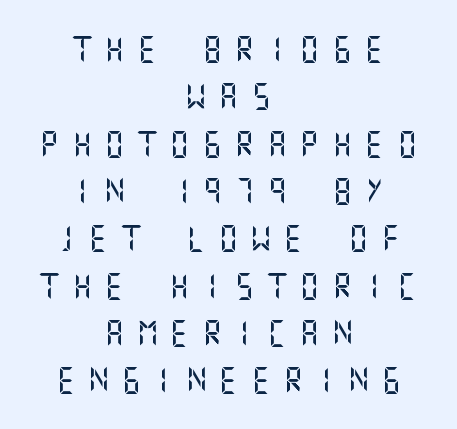
The image shows 26 px text type, upright; set centered, line spacing 1.82x, unusually wide letter spacing (+0.45 em), not underlined.
